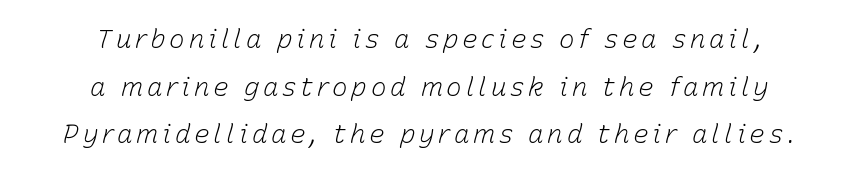
{"italic": "yes", "lean": "right", "slant_degrees": 15, "bold": "no", "underline": "no", "align": "center", "line_spacing_ratio": 1.83, "glyph_px": 26}
